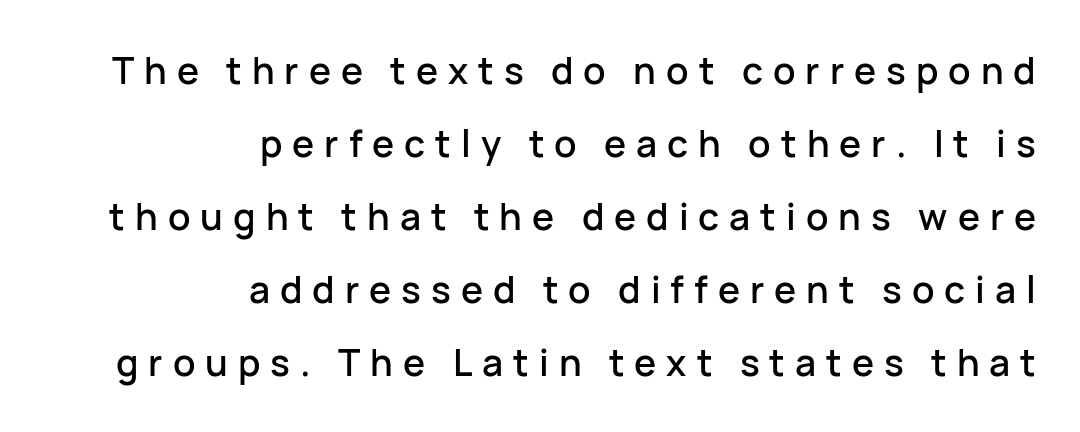
Posture: straight, roman, zero tilt. Descender tails drop into unmarked territory. Compared with typical paragraphs, the rows here are farther apart. Letter spacing: wide. To sum up the face: it is a sans, with no serifs.
